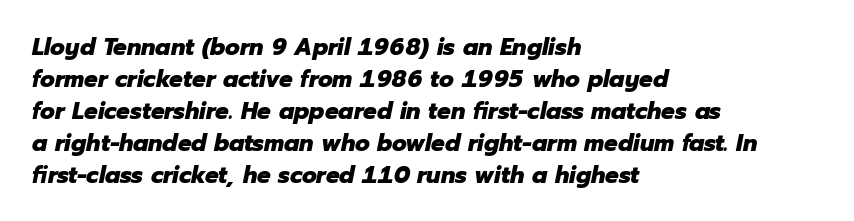
Q: Is the text bold? A: Yes.
Q: Is the text italic (slanted)? A: Yes, it leans right by about 12 degrees.
Q: Is the text underlined? A: No.
Q: How is the paragraph aligned? A: Left-aligned.
Q: Is the spacing between letters normal or unusually wide? A: Normal.
Q: Is the spacing between lines tight, normal or loose? A: Normal.
